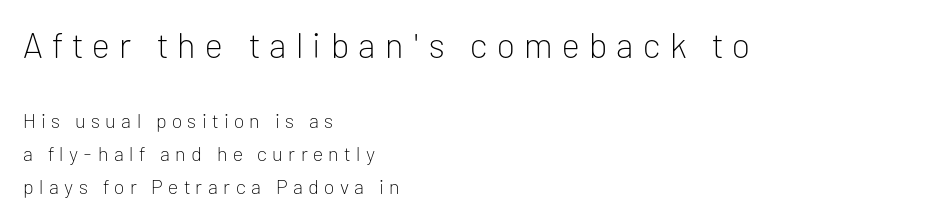
The image shows 35 px light sans-serif type, upright; set left-aligned, normal line spacing (1.64x), unusually wide letter spacing (+0.27 em), not underlined; the first (top) block is 1.75x larger; low stroke contrast and a medium x-height.
